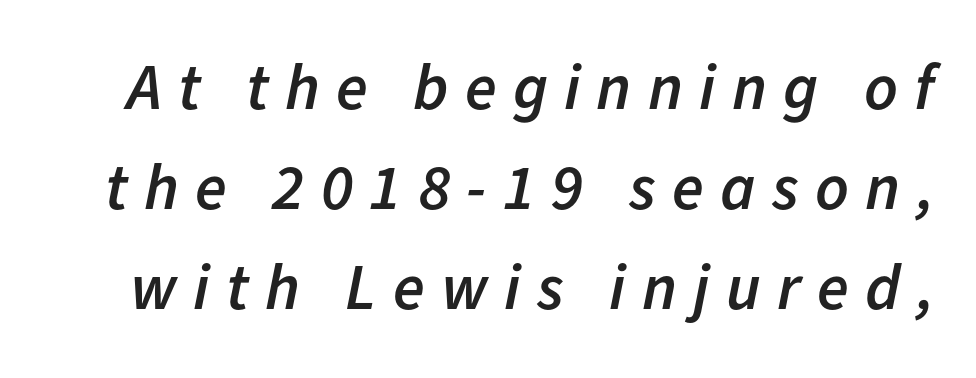
This rendering widens character spacing well past its baseline value. Note the varied advance widths — an 'i' is clearly narrower than an 'm'. Caption: semibold face, moderately heavy strokes. The glyphs look as if they've been sheared to an angle.
